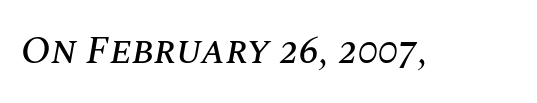
Q: Is the text italic (slanted)? A: Yes, it leans right by about 10 degrees.
Q: Is the text underlined? A: No.
Q: Is the spacing between letters normal or unusually wide? A: Normal.
Q: Width (condensed, normal, or wide)? A: Normal.
Q: Stroke contrast? A: Medium.
Q: x-height? A: Large.
Q: Monospaced? A: No.
